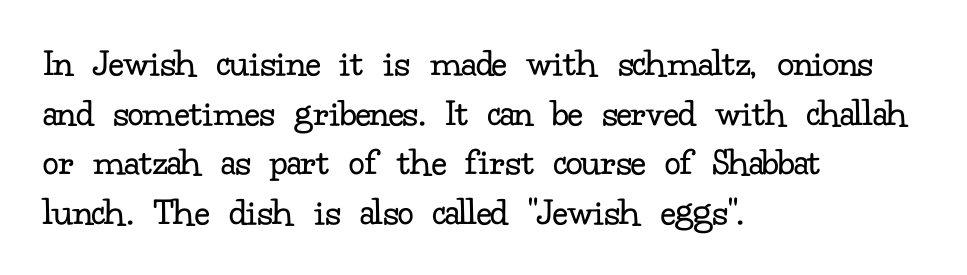
The baseline area is clear. Each word holds together tightly as a unit, with standard inter-letter gaps. This sample uses an upright cut, with every glyph sitting square on the baseline. Font category for this specimen: serif. One-word summary of the alignment: left.
